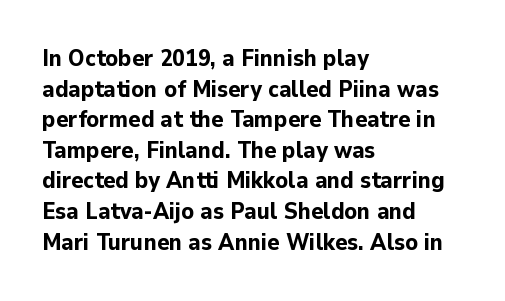
The image shows 23 px bold type, upright; set left-aligned, normal line spacing (1.33x), normal letter spacing, not underlined.
